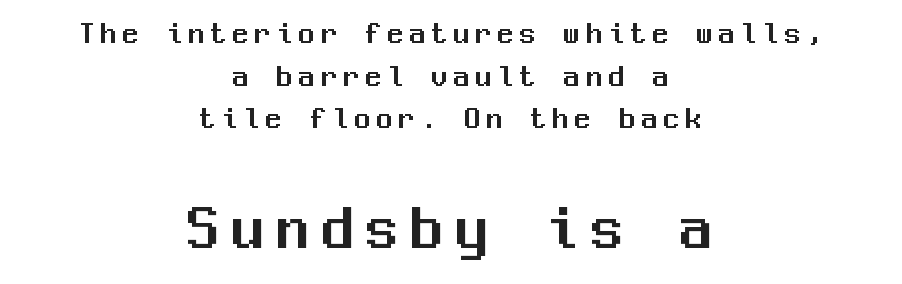
This layout puts the modest block above and the oversized block below. Honestly, the row spacing looks completely unremarkable. You could count columns in this text — the font is strictly monospaced. Each line is balanced around a shared central axis. The text was rendered using a sans face with plain stroke endings. Is there any slant? The stems are plumb.
